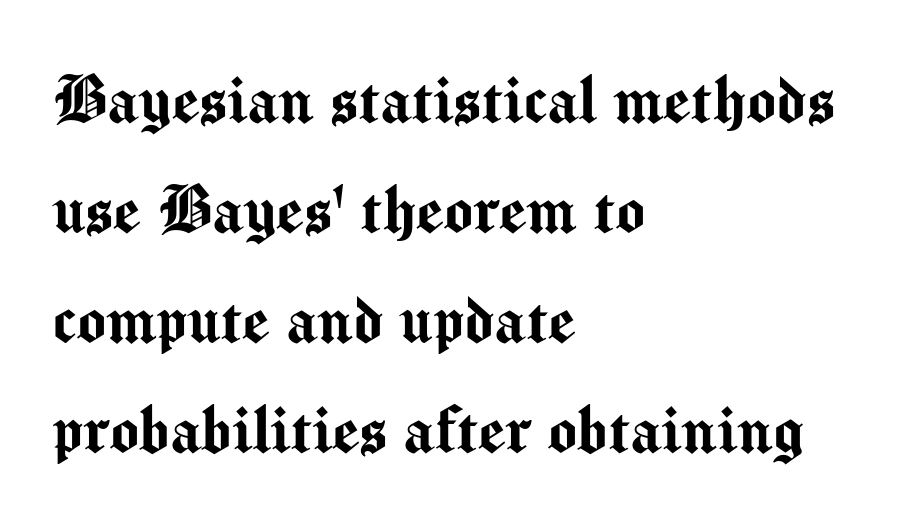
The image shows 77 px sans-serif type, upright; set left-aligned, normal line spacing (1.43x), normal letter spacing, not underlined; medium stroke contrast and a medium x-height.
